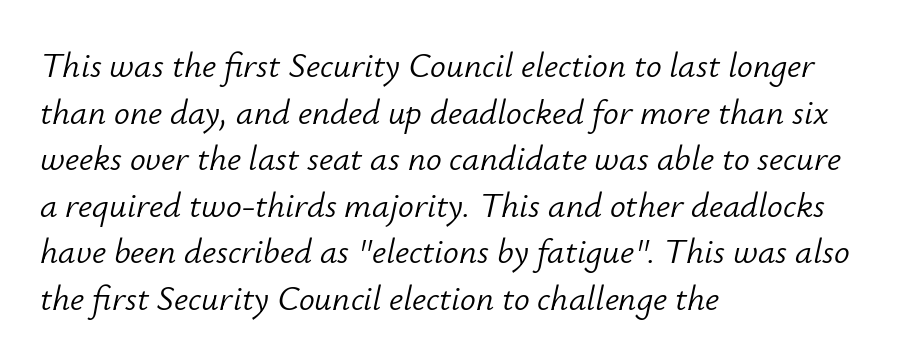
Q: Is the text bold? A: No.
Q: Is the text italic (slanted)? A: Yes, it leans right by about 12 degrees.
Q: Is the text underlined? A: No.
Q: How is the paragraph aligned? A: Left-aligned.
Q: Is the spacing between letters normal or unusually wide? A: Normal.
Q: Is the spacing between lines tight, normal or loose? A: Normal.
Q: Width (condensed, normal, or wide)? A: Normal.
Q: Stroke contrast? A: Low.
Q: x-height? A: Small.
Q: Monospaced? A: No.
